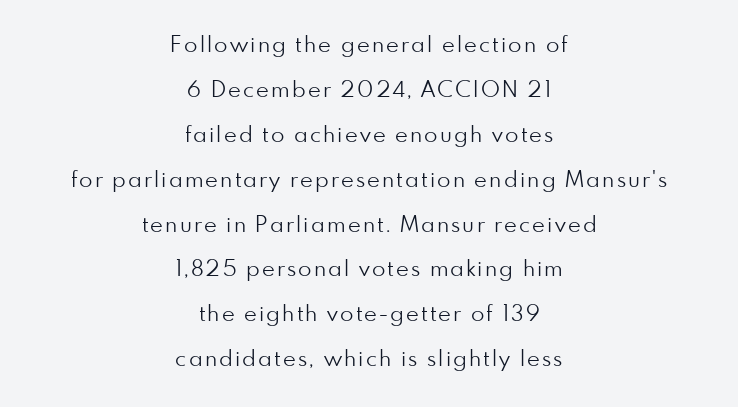
Q: Is the text bold? A: No.
Q: Is the text italic (slanted)? A: No, it is upright.
Q: Is the text underlined? A: No.
Q: How is the paragraph aligned? A: Centered.
Q: Is the spacing between lines tight, normal or loose? A: Loose.
